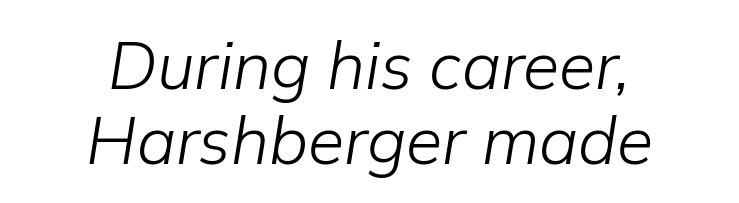
{"italic": "yes", "lean": "right", "slant_degrees": 9, "bold": "no", "weight": "light", "width": "normal", "stroke_contrast": "low", "x_height": "medium", "monospaced": "no", "underline": "no", "align": "center", "line_spacing": "tight", "line_spacing_ratio": 1.13, "letter_spacing": "normal", "letter_spacing_em": 0.0, "glyph_px": 66}
